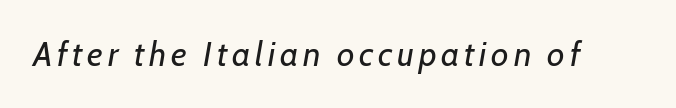
{"italic": "yes", "lean": "right", "slant_degrees": 7, "bold": "no", "weight": "regular", "width": "normal", "stroke_contrast": "low", "x_height": "medium", "monospaced": "no", "underline": "no", "glyph_px": 34}
